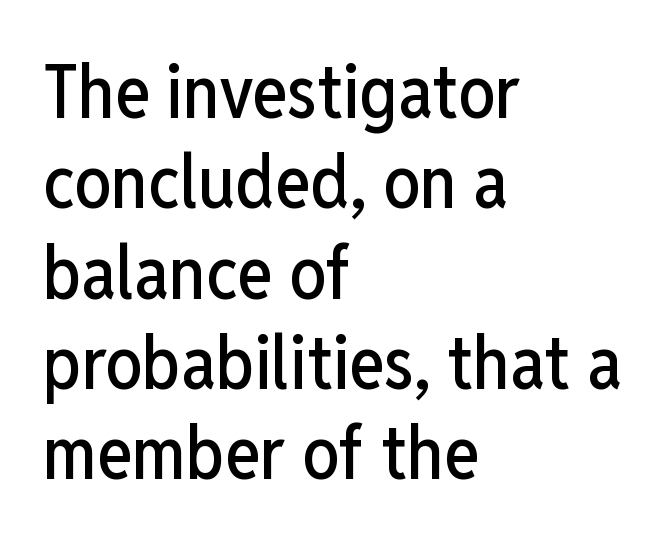
{"serif": "no", "italic": "no", "width": "condensed", "stroke_contrast": "low", "x_height": "medium", "monospaced": "no", "underline": "no", "align": "left", "line_spacing_ratio": 1.22, "letter_spacing": "normal", "letter_spacing_em": 0.0, "glyph_px": 74}
